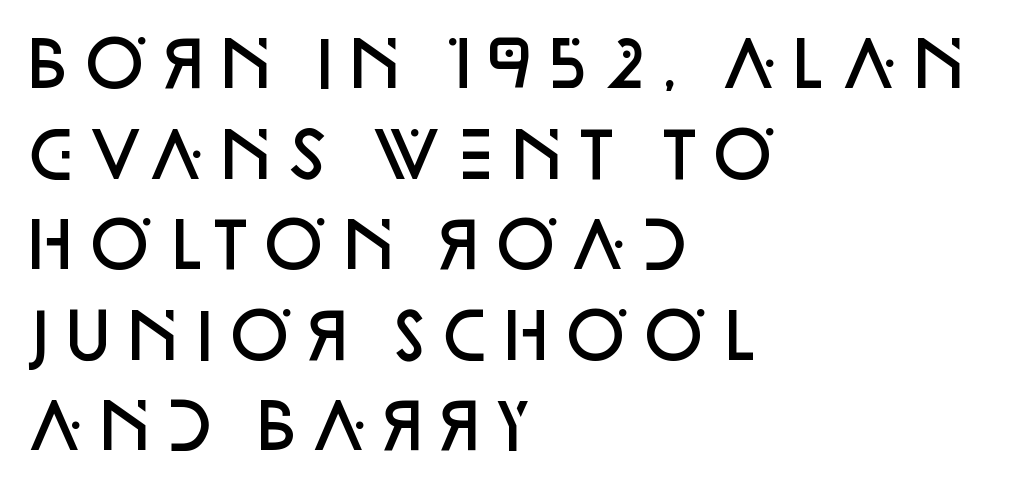
{"serif": "no", "italic": "no", "bold": "semi", "weight": "semibold", "width": "normal", "stroke_contrast": "low", "x_height": "large", "monospaced": "no", "underline": "no", "align": "left", "line_spacing": "normal", "line_spacing_ratio": 1.46, "letter_spacing": "normal", "letter_spacing_em": 0.0, "glyph_px": 62}
